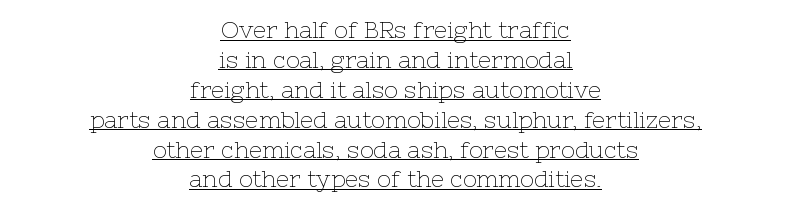
The image shows 23 px text type, upright; set centered, normal line spacing (1.3x), normal letter spacing, underlined.
